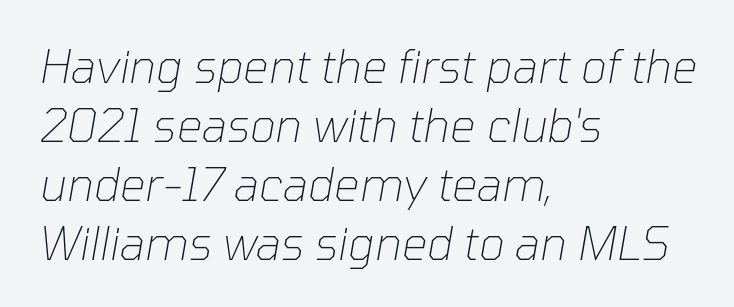
{"italic": "yes", "lean": "right", "slant_degrees": 10, "bold": "no", "weight": "thin", "width": "normal", "stroke_contrast": "low", "x_height": "medium", "monospaced": "no", "underline": "no", "align": "left", "line_spacing": "normal", "line_spacing_ratio": 1.31, "letter_spacing": "normal", "letter_spacing_em": 0.0, "glyph_px": 45}
